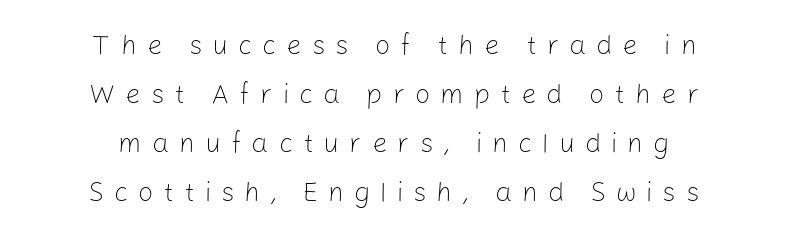
{"italic": "no", "bold": "no", "underline": "no", "align": "center", "line_spacing_ratio": 1.82, "letter_spacing": "wide", "letter_spacing_em": 0.37, "glyph_px": 27}
